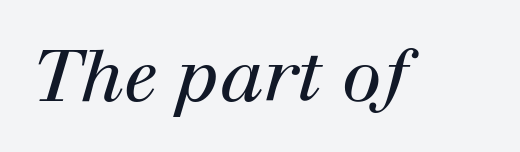
Serif or sans? Serif — the stroke terminals have little feet. Each word holds together tightly as a unit, with standard inter-letter gaps. The strokes carry an ordinary text weight at most. If you drew a line through each stem, it would be angled. The words here are not underlined.
